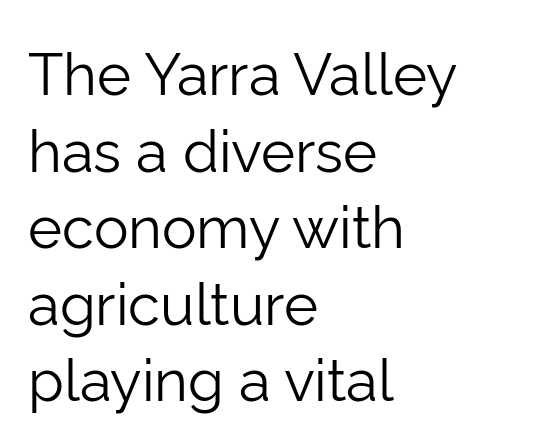
Serif or sans? Sans — the stroke terminals are bare. Ascenders rise straight up at ninety degrees. Standard letterfit; no display-style spreading of the glyphs. This sample has the flowing, uneven cadence of proportional lettering. The strip under each line holds only bare page. Layout note: lines flush left.
